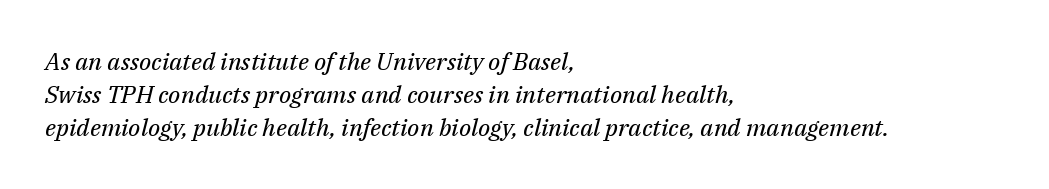
Q: Is the text bold? A: No.
Q: Is the text italic (slanted)? A: Yes, it leans right by about 14 degrees.
Q: Is the text underlined? A: No.
Q: How is the paragraph aligned? A: Left-aligned.
Q: Is the spacing between letters normal or unusually wide? A: Normal.
Q: Is the spacing between lines tight, normal or loose? A: Normal.
